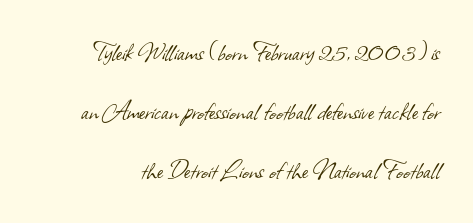
Serif or sans? Sans — the stroke terminals are bare. Regarding leading, the lines here are spaced well apart. The weight tops out at a normal text grade. Looks like regular typesetting: each glyph gets only the width it needs.
